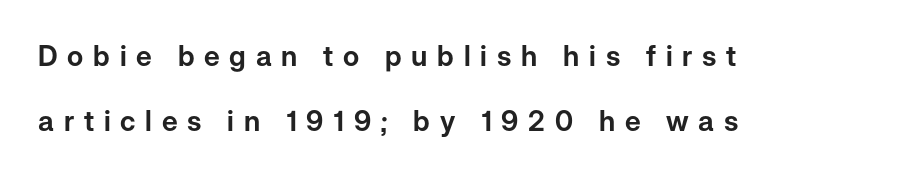
Q: Is the text italic (slanted)? A: No, it is upright.
Q: Is the typeface a serif or a sans-serif typeface? A: Sans-serif.
Q: Is the text underlined? A: No.
Q: How is the paragraph aligned? A: Left-aligned.
Q: Is the spacing between letters normal or unusually wide? A: Unusually wide.
Q: Is the spacing between lines tight, normal or loose? A: Loose.
Q: Width (condensed, normal, or wide)? A: Normal.
Q: Stroke contrast? A: Low.
Q: x-height? A: Medium.
Q: Monospaced? A: No.
